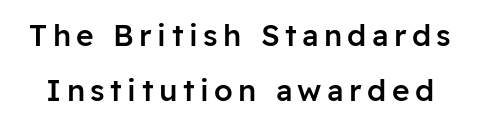
{"serif": "no", "italic": "no", "bold": "semi", "weight": "semibold", "width": "normal", "stroke_contrast": "low", "x_height": "medium", "monospaced": "no", "underline": "no", "line_spacing_ratio": 1.83, "glyph_px": 30}
